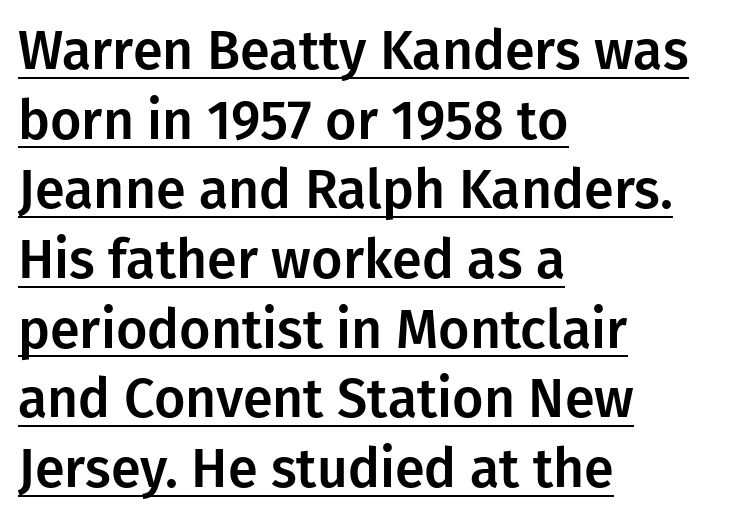
{"serif": "no", "italic": "no", "width": "normal", "stroke_contrast": "low", "x_height": "medium", "monospaced": "no", "underline": "yes", "align": "left", "line_spacing": "normal", "line_spacing_ratio": 1.29, "letter_spacing": "normal", "letter_spacing_em": 0.0, "glyph_px": 54}
